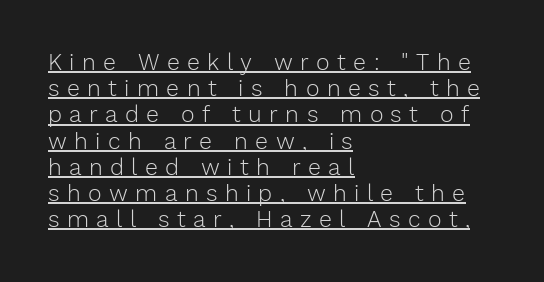
Q: Is the text bold? A: No.
Q: Is the text italic (slanted)? A: No, it is upright.
Q: Is the text underlined? A: Yes.
Q: How is the paragraph aligned? A: Left-aligned.
Q: Is the spacing between letters normal or unusually wide? A: Unusually wide.
Q: Is the spacing between lines tight, normal or loose? A: Tight.
